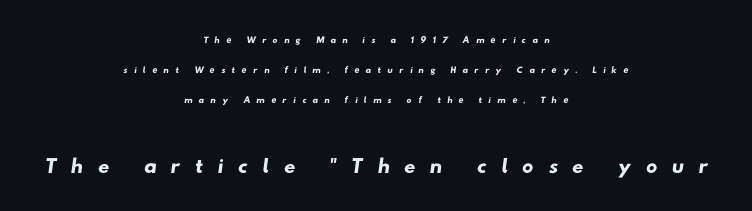
Q: Is the typeface a serif or a sans-serif typeface? A: Sans-serif.
Q: Is the text underlined? A: No.
Q: How is the paragraph aligned? A: Centered.
Q: Is the spacing between letters normal or unusually wide? A: Unusually wide.
Q: Is the spacing between lines tight, normal or loose? A: Loose.
Q: Which block of text is set in a larger size, the first (top) or the second (bottom)? A: The second (bottom) one.
Q: Width (condensed, normal, or wide)? A: Wide.
Q: Stroke contrast? A: Low.
Q: x-height? A: Small.
Q: Monospaced? A: No.
